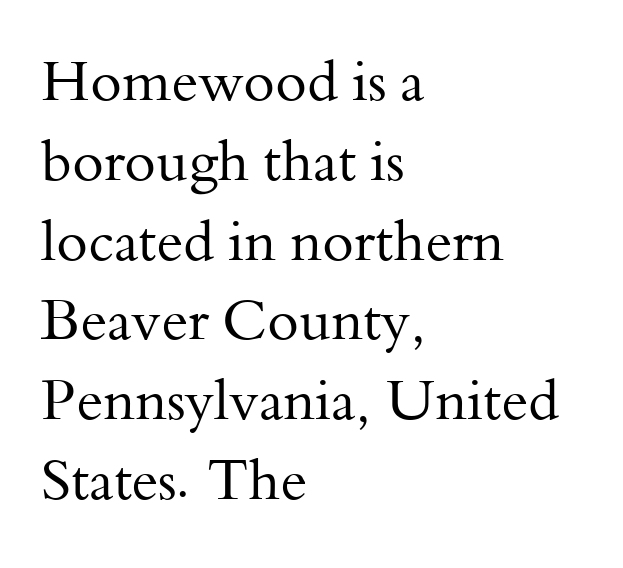
The image shows 57 px regular-weight serif type, upright; set left-aligned, normal line spacing (1.4x), normal letter spacing, not underlined; medium stroke contrast and a small x-height.
